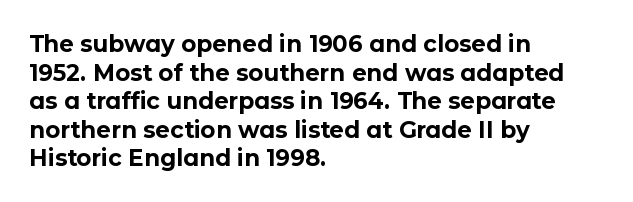
{"italic": "no", "bold": "yes", "underline": "no", "align": "left", "line_spacing_ratio": 1.24, "letter_spacing": "normal", "letter_spacing_em": 0.0, "glyph_px": 23}
